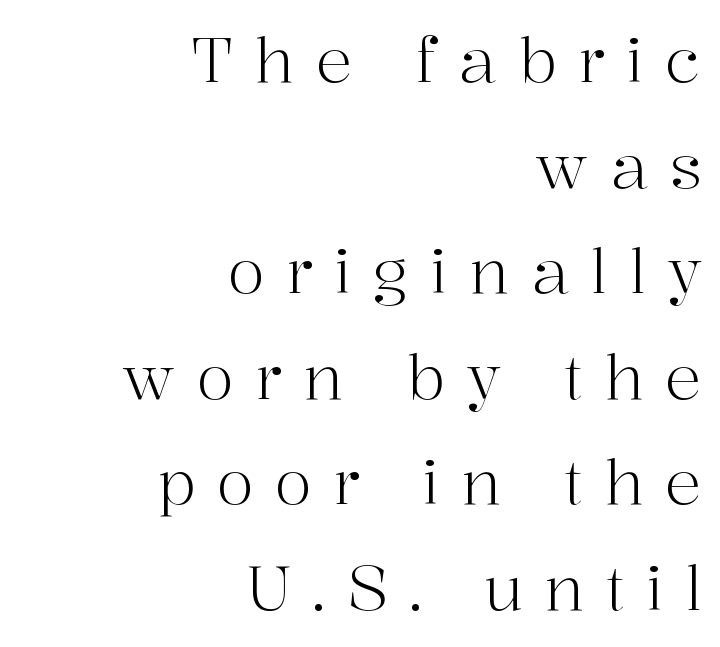
Q: Is the text bold? A: No.
Q: Is the text italic (slanted)? A: No, it is upright.
Q: Is the typeface a serif or a sans-serif typeface? A: Serif.
Q: Is the text underlined? A: No.
Q: How is the paragraph aligned? A: Right-aligned.
Q: Is the spacing between letters normal or unusually wide? A: Unusually wide.
Q: Width (condensed, normal, or wide)? A: Normal.
Q: Stroke contrast? A: High.
Q: x-height? A: Medium.
Q: Monospaced? A: No.
